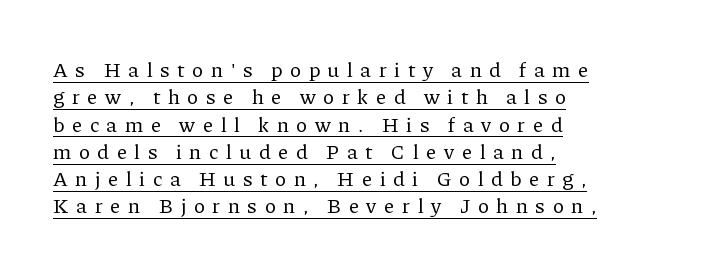
{"italic": "no", "bold": "no", "underline": "yes", "align": "left", "line_spacing": "normal", "line_spacing_ratio": 1.3, "letter_spacing": "wide", "letter_spacing_em": 0.37, "glyph_px": 21}
